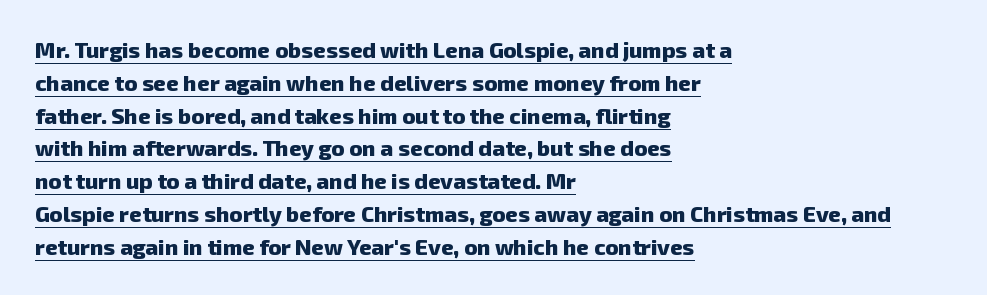
Q: Is the text bold? A: Yes.
Q: Is the text underlined? A: Yes.
Q: How is the paragraph aligned? A: Left-aligned.
Q: Is the spacing between letters normal or unusually wide? A: Normal.
Q: Is the spacing between lines tight, normal or loose? A: Normal.
